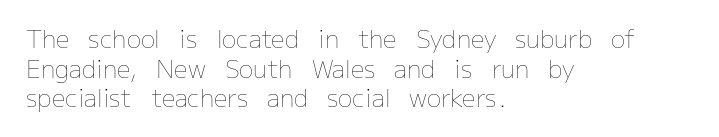
Words appear dense and cohesive because spacing is normal. Stem width sits at or under what a default text font uses. Honestly, there is no underline to notice here at all. The lettering stays uniformly vertical, giving the passage a roman look.
